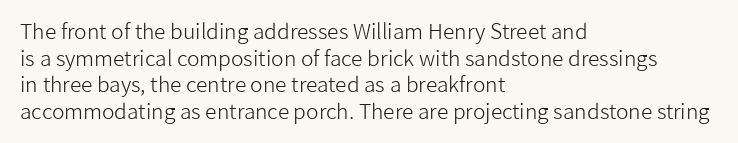
{"italic": "no", "bold": "no", "underline": "no", "align": "left", "line_spacing": "normal", "line_spacing_ratio": 1.27, "letter_spacing": "normal", "letter_spacing_em": 0.0, "glyph_px": 21}
